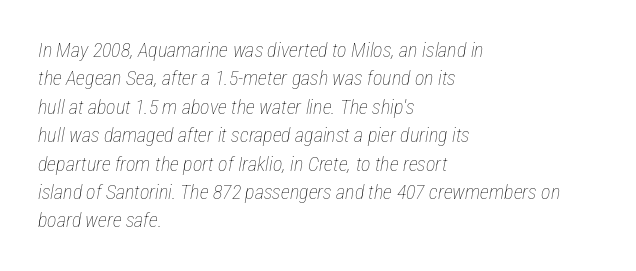
These lines stack with their left ends in a neat column. Regarding leading, the lines here are spaced in the standard way. Every character sits at an angle, as italics do. Only glyphs here, with clear space below each row. Short note: letters normally spaced.
